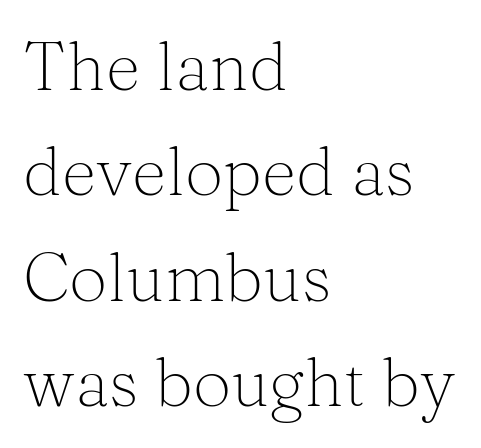
Q: Is the text bold? A: No.
Q: Is the text italic (slanted)? A: No, it is upright.
Q: Is the typeface a serif or a sans-serif typeface? A: Serif.
Q: Is the text underlined? A: No.
Q: How is the paragraph aligned? A: Left-aligned.
Q: Is the spacing between letters normal or unusually wide? A: Normal.
Q: Is the spacing between lines tight, normal or loose? A: Normal.
Q: Width (condensed, normal, or wide)? A: Normal.
Q: Stroke contrast? A: Medium.
Q: x-height? A: Medium.
Q: Monospaced? A: No.
